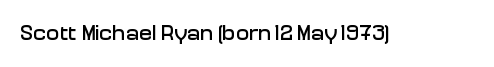
Q: Is the text italic (slanted)? A: No, it is upright.
Q: Is the text underlined? A: No.
Q: Is the spacing between letters normal or unusually wide? A: Normal.
